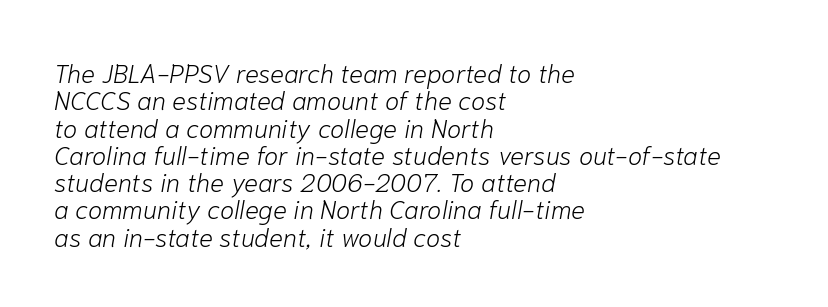
Q: Is the text bold? A: No.
Q: Is the text italic (slanted)? A: Yes, it leans right by about 10 degrees.
Q: Is the text underlined? A: No.
Q: How is the paragraph aligned? A: Left-aligned.
Q: Is the spacing between letters normal or unusually wide? A: Normal.
Q: Is the spacing between lines tight, normal or loose? A: Tight.
